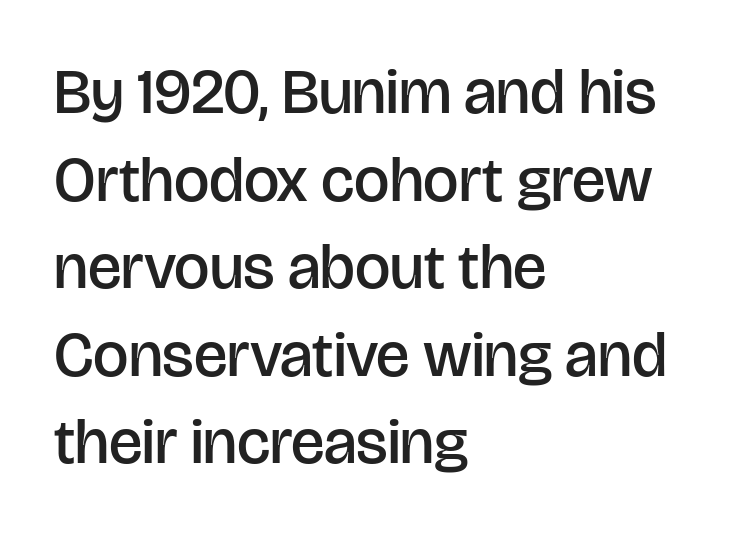
Q: Is the text bold? A: Semi-bold.
Q: Is the text italic (slanted)? A: No, it is upright.
Q: Is the typeface a serif or a sans-serif typeface? A: Sans-serif.
Q: Is the text underlined? A: No.
Q: How is the paragraph aligned? A: Left-aligned.
Q: Is the spacing between letters normal or unusually wide? A: Normal.
Q: Is the spacing between lines tight, normal or loose? A: Normal.
Q: Width (condensed, normal, or wide)? A: Normal.
Q: Stroke contrast? A: Low.
Q: x-height? A: Large.
Q: Monospaced? A: No.
